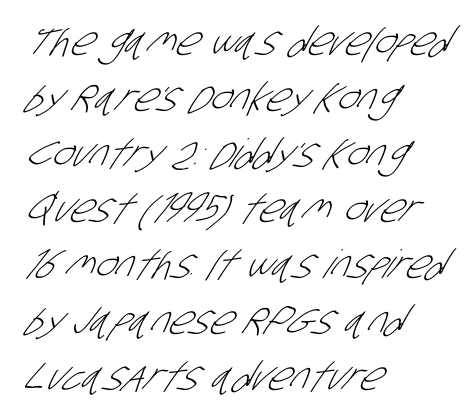
Q: Is the text bold? A: No.
Q: Is the typeface a serif or a sans-serif typeface? A: Sans-serif.
Q: Is the text underlined? A: No.
Q: How is the paragraph aligned? A: Left-aligned.
Q: Is the spacing between letters normal or unusually wide? A: Normal.
Q: Is the spacing between lines tight, normal or loose? A: Normal.
Q: Width (condensed, normal, or wide)? A: Condensed.
Q: Stroke contrast? A: Low.
Q: x-height? A: Large.
Q: Monospaced? A: No.
